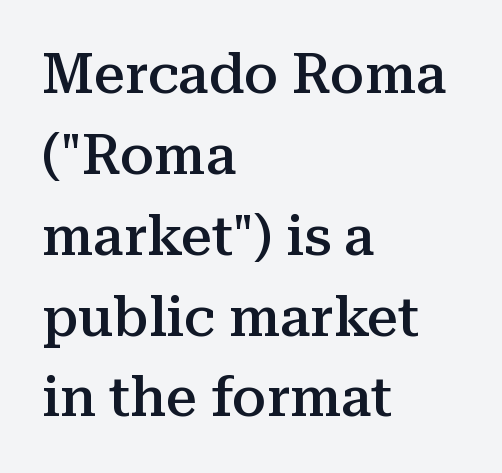
The image shows 55 px semibold serif type, upright; set left-aligned, normal line spacing (1.47x), normal letter spacing, not underlined; medium stroke contrast and a medium x-height.
